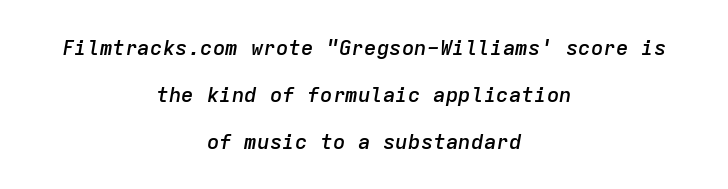
The letters are semibold — heavier than regular but short of a full bold. Nobody touched the tracking dial on this one. The lettering tilts uniformly, giving the passage an italic look. The paragraph shown floats in the horizontal middle.
